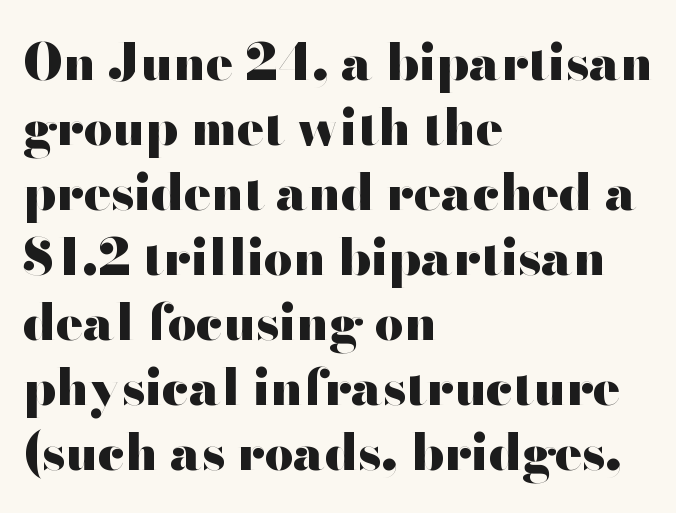
The image shows 50 px heavy, wide sans-serif type, upright; set left-aligned, normal line spacing (1.3x), normal letter spacing, not underlined; high stroke contrast and a small x-height.
